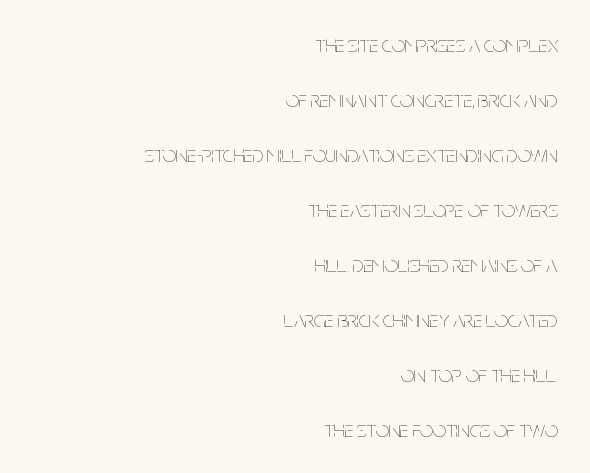
These lines stand farther apart than default settings would place them. The passage shown is not underscored anywhere. Ascenders rise straight up at ninety degrees. Does the copy run flush right? Yes — the right margin is perfectly even. The type is set solid horizontally, with unmodified tracking. Think standard paragraph weight, or any step lighter than that.
